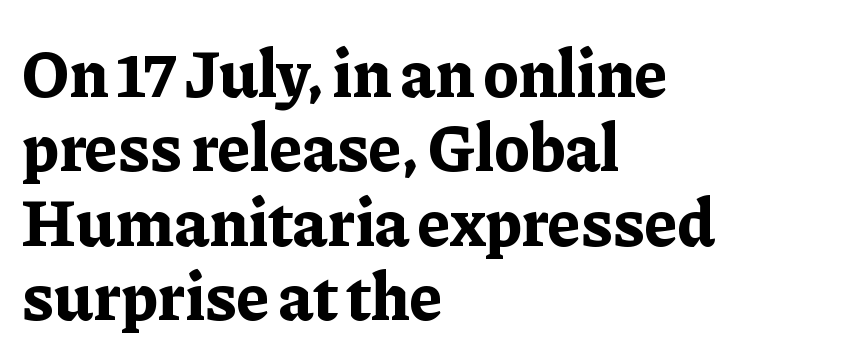
Q: Is the text bold? A: Yes.
Q: Is the text italic (slanted)? A: No, it is upright.
Q: Is the typeface a serif or a sans-serif typeface? A: Serif.
Q: Is the text underlined? A: No.
Q: How is the paragraph aligned? A: Left-aligned.
Q: Is the spacing between letters normal or unusually wide? A: Normal.
Q: Is the spacing between lines tight, normal or loose? A: Tight.
Q: Width (condensed, normal, or wide)? A: Normal.
Q: Stroke contrast? A: Low.
Q: x-height? A: Medium.
Q: Monospaced? A: No.
